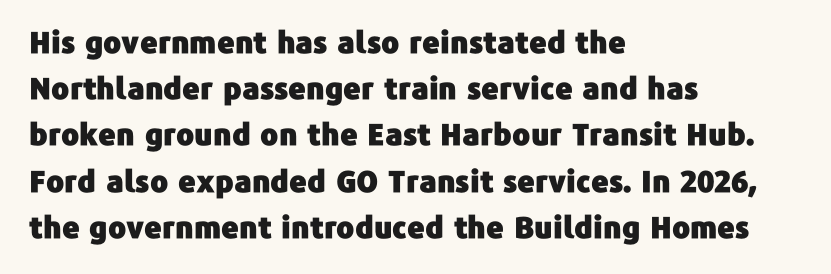
The image shows 30 px sans-serif type, upright; set left-aligned, normal line spacing (1.54x), normal letter spacing, not underlined; low stroke contrast and a medium x-height.
